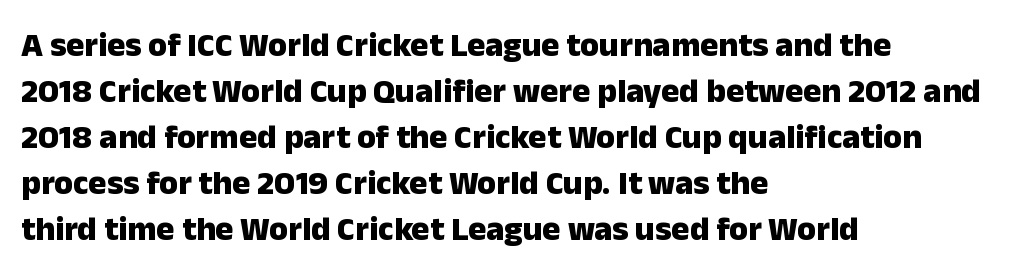
Q: Is the text bold? A: Yes.
Q: Is the text italic (slanted)? A: No, it is upright.
Q: Is the typeface a serif or a sans-serif typeface? A: Sans-serif.
Q: Is the text underlined? A: No.
Q: How is the paragraph aligned? A: Left-aligned.
Q: Is the spacing between letters normal or unusually wide? A: Normal.
Q: Is the spacing between lines tight, normal or loose? A: Normal.
Q: Width (condensed, normal, or wide)? A: Normal.
Q: Stroke contrast? A: Low.
Q: x-height? A: Medium.
Q: Monospaced? A: No.
